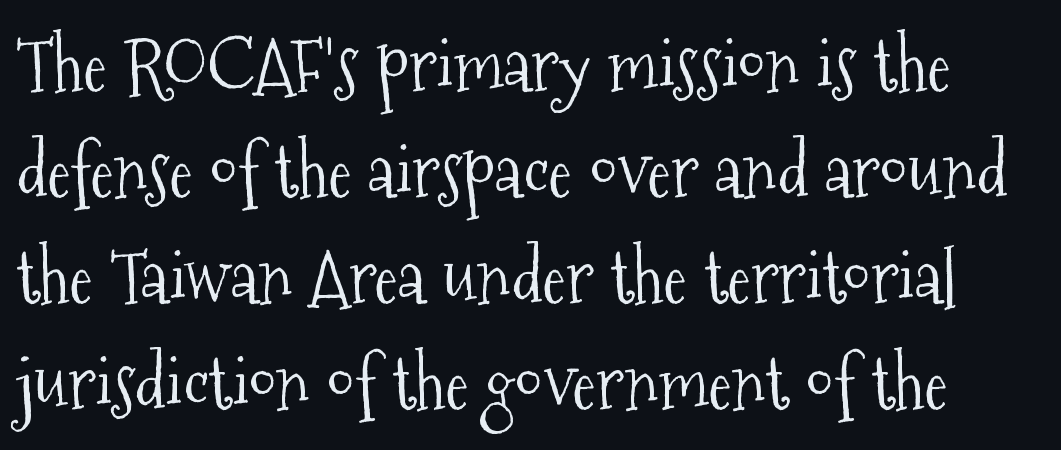
{"serif": "yes", "italic": "no", "bold": "no", "weight": "light", "width": "condensed", "stroke_contrast": "medium", "x_height": "medium", "monospaced": "no", "underline": "no", "line_spacing": "normal", "line_spacing_ratio": 1.47, "letter_spacing": "normal", "letter_spacing_em": 0.0, "glyph_px": 72}
